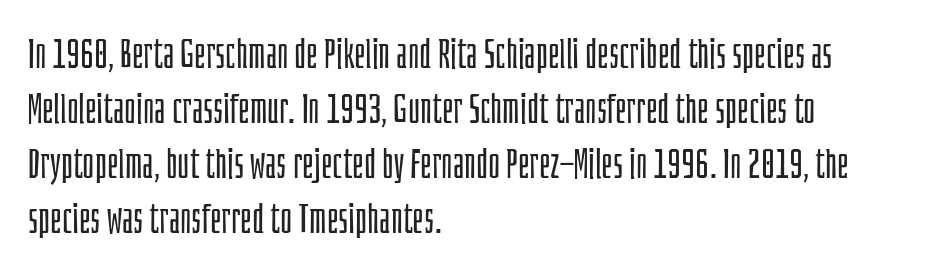
The image shows 41 px light, condensed sans-serif type, upright; set left-aligned, normal line spacing (1.34x), normal letter spacing, not underlined; low stroke contrast and a large x-height.
